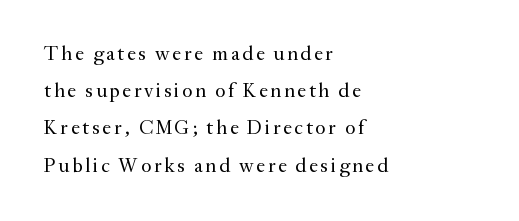
Style check: upright. Horizontal alignment here is leftward, the default for most running prose. No heavy texture on the line: the type isn't bold. Nobody drew a line under any word here.
